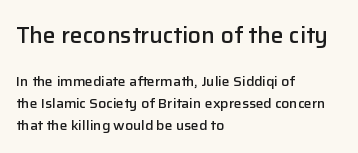
Q: Is the text bold? A: Semi-bold.
Q: Is the text italic (slanted)? A: No, it is upright.
Q: Is the text underlined? A: No.
Q: How is the paragraph aligned? A: Left-aligned.
Q: Is the spacing between letters normal or unusually wide? A: Normal.
Q: Is the spacing between lines tight, normal or loose? A: Normal.
Q: Which block of text is set in a larger size, the first (top) or the second (bottom)? A: The first (top) one.
